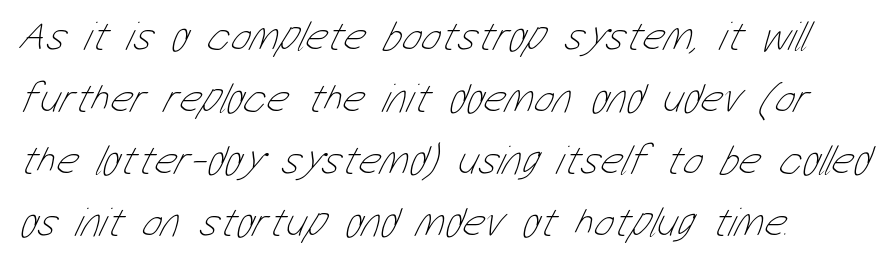
You could not count columns in this text — the font is proportionally spaced. Students, observe: this is what conventionally led text looks like. Honestly, there is no underline to notice here at all. The font is comparable to plain body text, perhaps lighter. You could call the tracking neutral — neither tight nor loose. This sample is left-justified, so line endings fall wherever the words run out.
